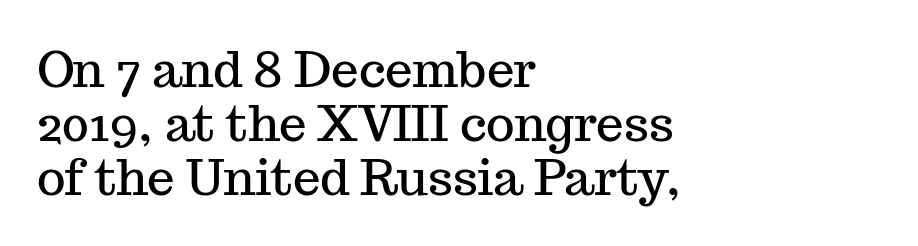
{"serif": "yes", "italic": "no", "width": "normal", "stroke_contrast": "medium", "x_height": "medium", "monospaced": "no", "underline": "no", "align": "left", "line_spacing": "tight", "line_spacing_ratio": 1.1, "letter_spacing": "normal", "letter_spacing_em": 0.0, "glyph_px": 49}
